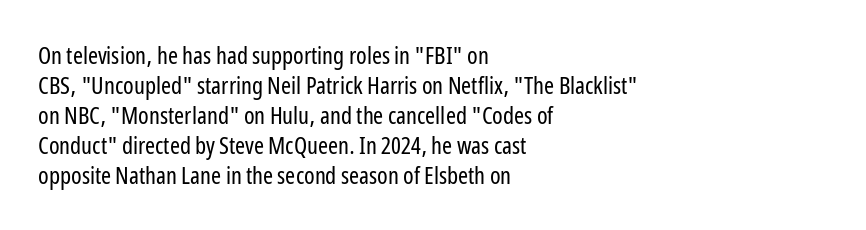
The image shows 24 px text type, upright; set left-aligned, normal line spacing (1.25x), normal letter spacing, not underlined.
